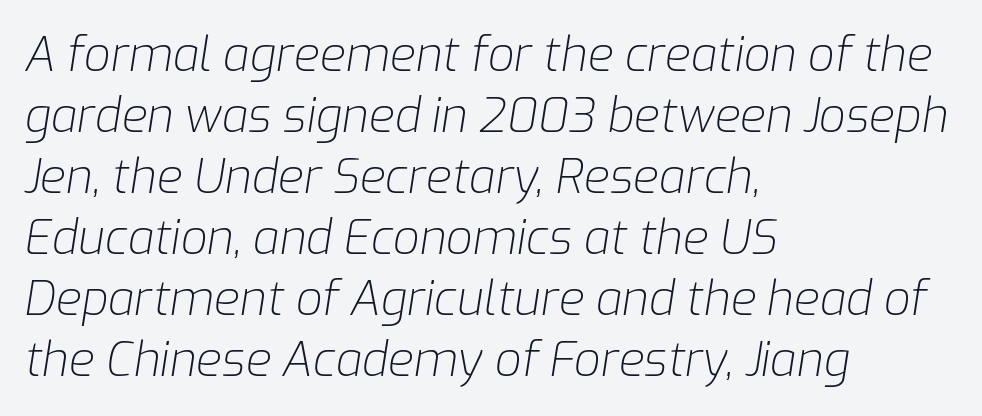
The image shows 47 px light type, italic (leaning right); set left-aligned, normal line spacing (1.3x), normal letter spacing, not underlined; low stroke contrast and a medium x-height.
